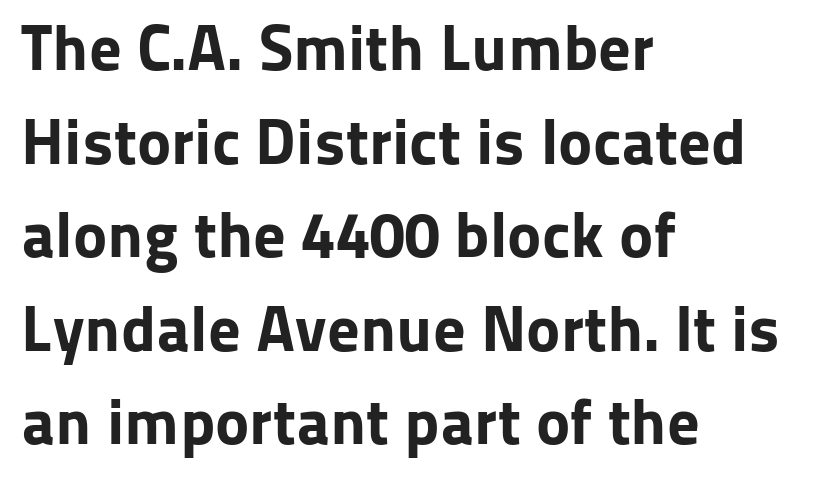
{"serif": "no", "italic": "no", "bold": "yes", "weight": "bold", "width": "normal", "stroke_contrast": "low", "x_height": "medium", "monospaced": "no", "underline": "no", "align": "left", "line_spacing": "normal", "line_spacing_ratio": 1.44, "letter_spacing": "normal", "letter_spacing_em": 0.0, "glyph_px": 65}
